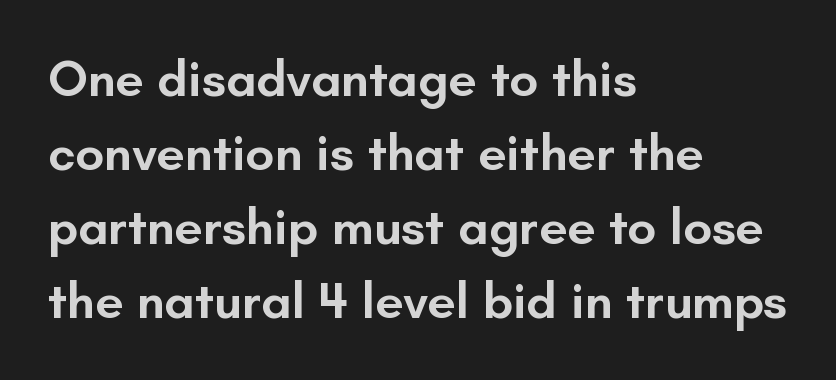
{"serif": "no", "italic": "no", "bold": "semi", "weight": "semibold", "width": "normal", "stroke_contrast": "low", "x_height": "small", "monospaced": "no", "underline": "no", "align": "left", "line_spacing": "normal", "line_spacing_ratio": 1.45, "letter_spacing": "normal", "letter_spacing_em": 0.0, "glyph_px": 51}
